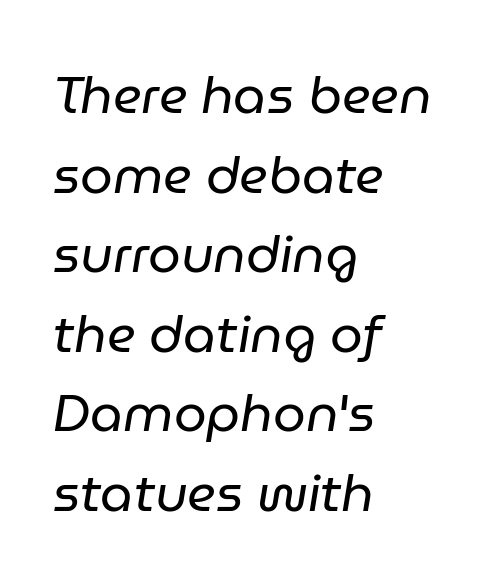
In terms of letterspacing, this is plain default setting. Proportional: the letters do not fall into vertical columns. Leftover space on each line is placed entirely after the last word. Each row of text sits above clean, open space. Stems and bowls with no extra thickness — not bold.
